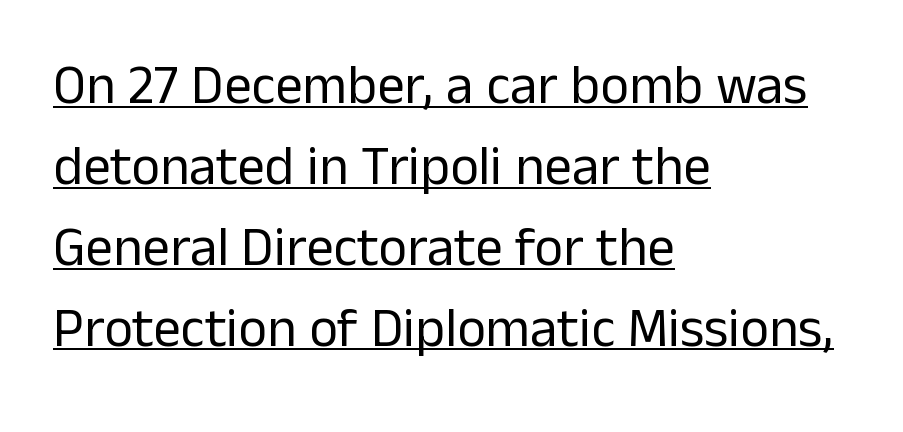
{"serif": "no", "italic": "no", "bold": "no", "weight": "regular", "width": "normal", "stroke_contrast": "low", "x_height": "medium", "monospaced": "no", "underline": "yes", "align": "left", "line_spacing": "normal", "line_spacing_ratio": 1.47, "letter_spacing": "normal", "letter_spacing_em": 0.0, "glyph_px": 55}
